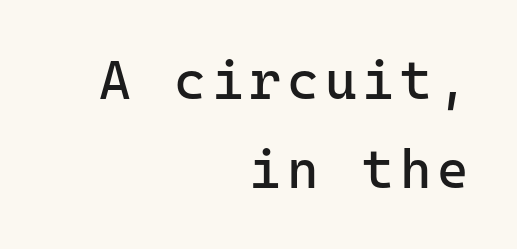
The image shows 54 px regular-weight sans-serif type, upright, monospaced; set right-aligned, normal line spacing (1.64x), not underlined; low stroke contrast and a medium x-height.
